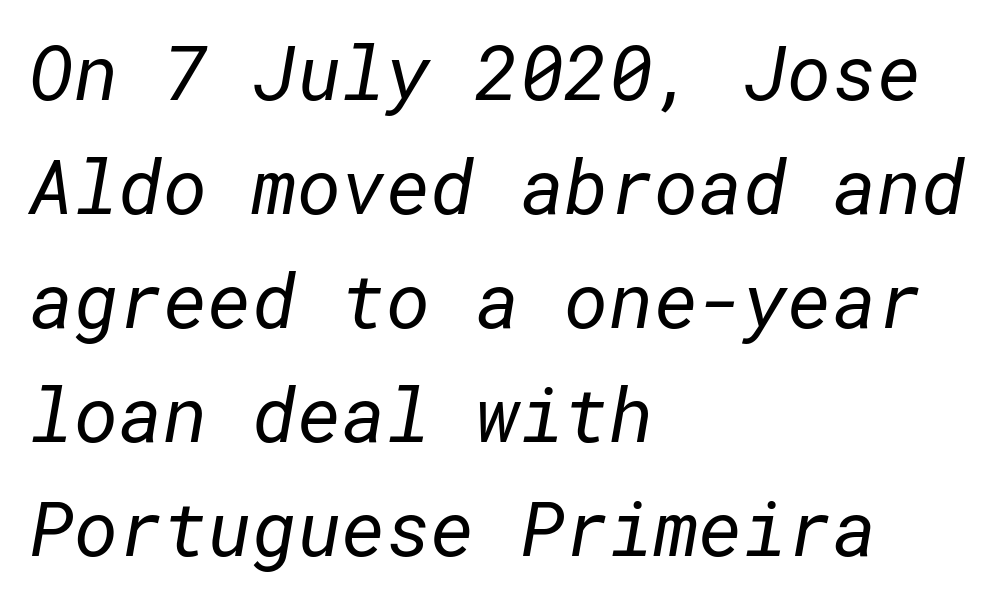
The weight would be labelled regular, book, light, or lighter still. Letterform terminals end flat and unadorned throughout the passage. The passage shown stacks its lines at a standard gap. Words appear dense and cohesive because spacing is normal.
